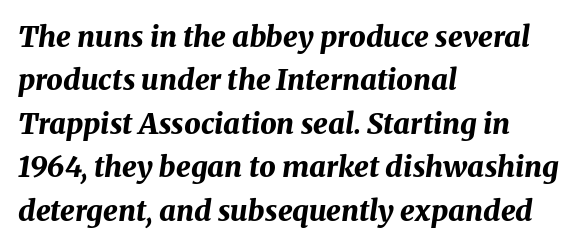
The image shows 29 px bold type, italic (leaning right); set left-aligned, normal line spacing (1.5x), normal letter spacing, not underlined; medium stroke contrast and a medium x-height.
